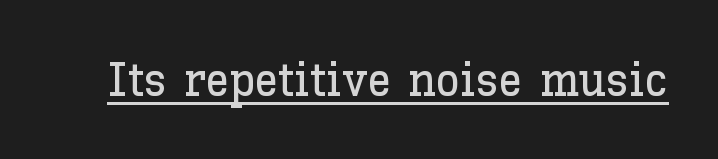
The image shows 48 px text type, upright; set normal letter spacing, underlined; low stroke contrast and a medium x-height.
